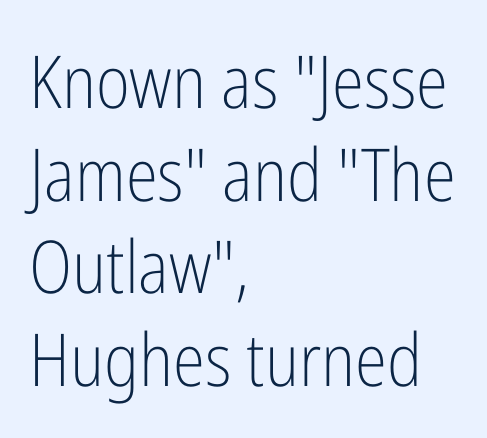
The image shows 73 px light, condensed sans-serif type, upright; set left-aligned, normal line spacing (1.27x), normal letter spacing, not underlined; low stroke contrast and a medium x-height.
